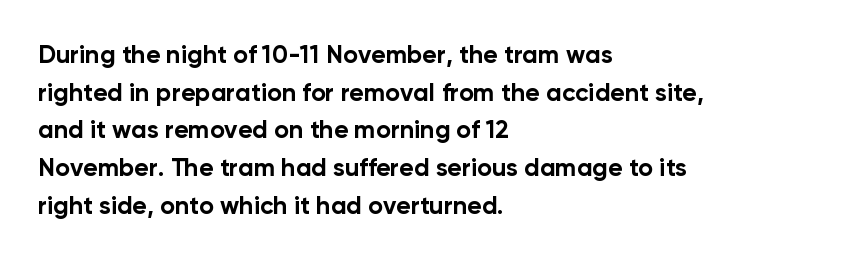
Q: Is the text bold? A: Yes.
Q: Is the text italic (slanted)? A: No, it is upright.
Q: Is the text underlined? A: No.
Q: How is the paragraph aligned? A: Left-aligned.
Q: Is the spacing between letters normal or unusually wide? A: Normal.
Q: Is the spacing between lines tight, normal or loose? A: Normal.
